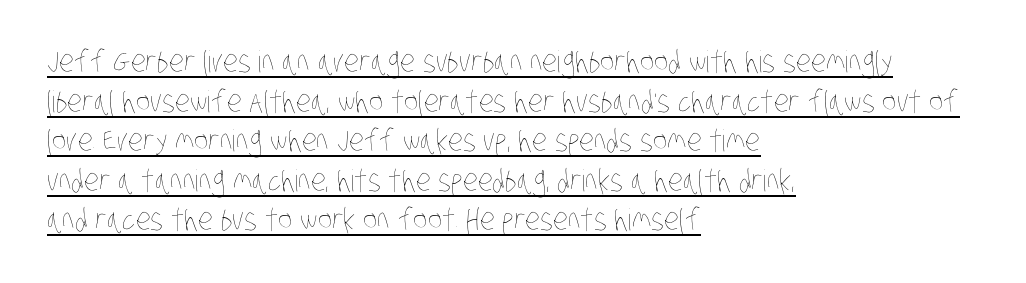
Q: Is the text bold? A: No.
Q: Is the text underlined? A: Yes.
Q: How is the paragraph aligned? A: Left-aligned.
Q: Is the spacing between letters normal or unusually wide? A: Normal.
Q: Is the spacing between lines tight, normal or loose? A: Normal.
Q: Width (condensed, normal, or wide)? A: Condensed.
Q: Stroke contrast? A: Low.
Q: x-height? A: Large.
Q: Monospaced? A: No.
